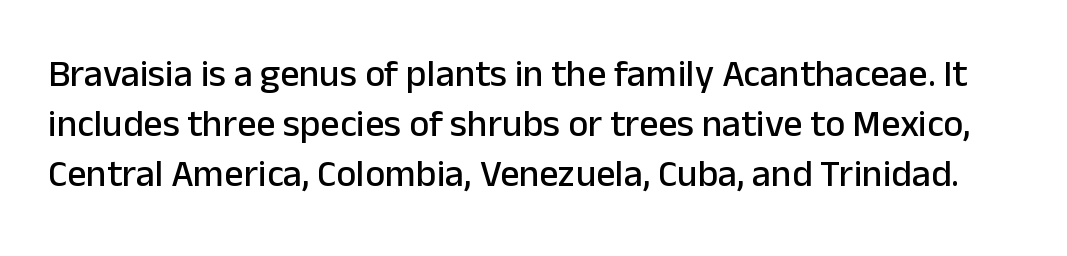
The tracking reads as untouched default to a designer's eye. No italicization has been applied; the sample stays upright. The rows are spaced the way most documents space them. Is this a fixed-width face? No — the glyphs have proportional, varying widths. This rendering employs a face without finishing strokes, i.e., a sans-serif. Lines of text with bare space underneath.
